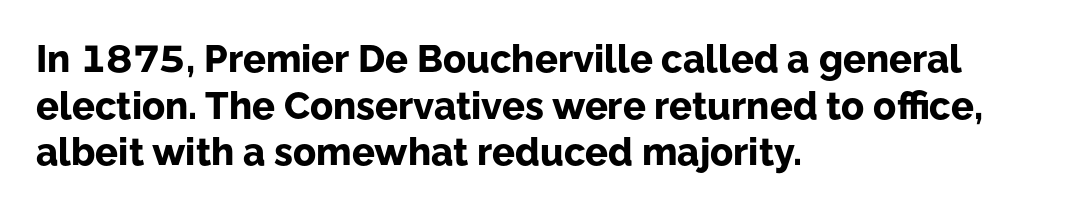
The image shows 38 px bold sans-serif type, upright; set left-aligned, line spacing 1.23x, normal letter spacing, not underlined; low stroke contrast and a medium x-height.
